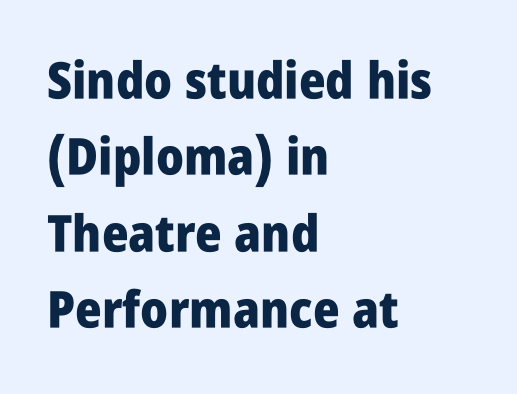
Proportional: the letters do not fall into vertical columns. A clean baseline with only descenders dipping below it. Style check: upright. Line beginnings align vertically; line endings do not. Strong, thick strokes mark this as bold type.
